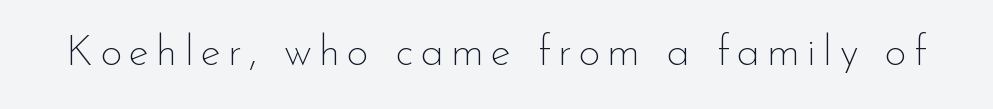
{"serif": "no", "italic": "no", "bold": "no", "weight": "thin", "width": "normal", "stroke_contrast": "low", "x_height": "small", "monospaced": "no", "underline": "no", "glyph_px": 42}
